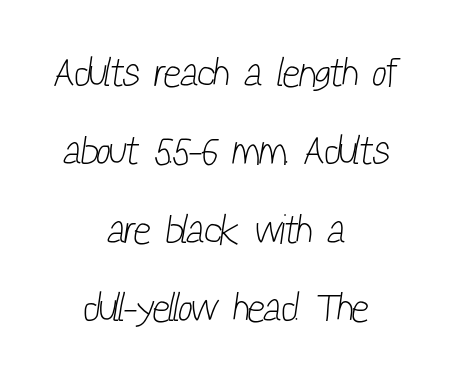
{"serif": "no", "bold": "no", "weight": "light", "width": "condensed", "stroke_contrast": "low", "x_height": "medium", "monospaced": "no", "underline": "no", "align": "center", "line_spacing": "loose", "line_spacing_ratio": 1.91, "letter_spacing": "normal", "letter_spacing_em": 0.0, "glyph_px": 41}
